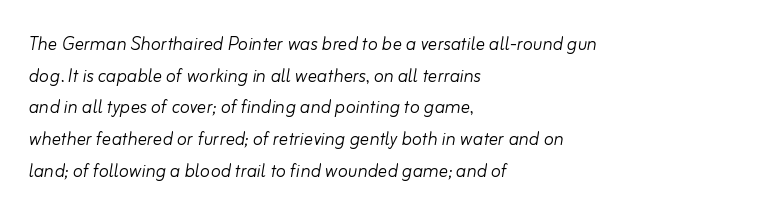
Leading: standard. Horizontal alignment here is leftward, the default for most running prose. In terms of posture, this sample is oblique. The face used here is rendered with its standard letterfit.
